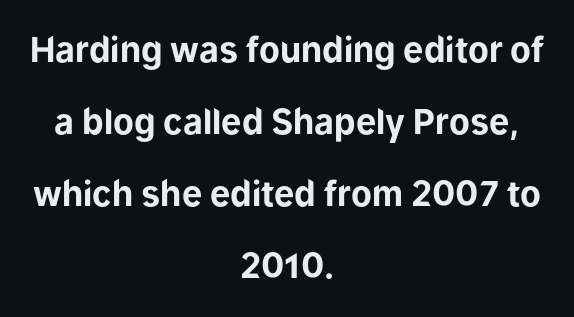
If you measured baseline to baseline, you'd find a long distance. The space directly below the letters is spotless. Look at the stroke-to-counter ratio: heavy, a bold. To sum up the face: it is a sans, with no serifs.
